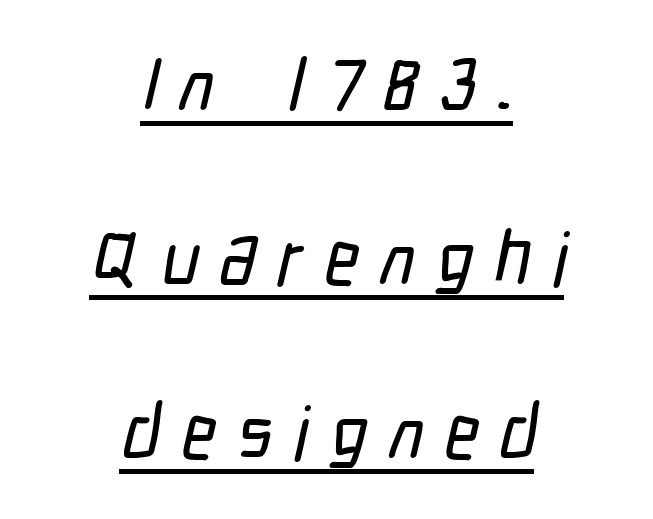
Q: Is the typeface a serif or a sans-serif typeface? A: Sans-serif.
Q: Is the text underlined? A: Yes.
Q: How is the paragraph aligned? A: Centered.
Q: Is the spacing between letters normal or unusually wide? A: Unusually wide.
Q: Is the spacing between lines tight, normal or loose? A: Loose.
Q: Width (condensed, normal, or wide)? A: Condensed.
Q: Stroke contrast? A: Low.
Q: x-height? A: Medium.
Q: Monospaced? A: No.
